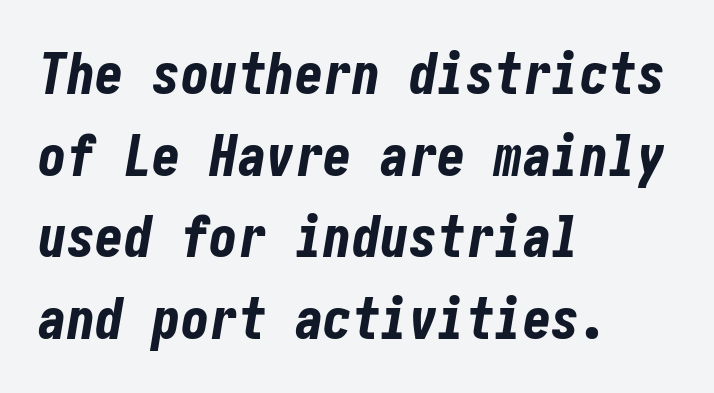
{"italic": "yes", "lean": "right", "slant_degrees": 10, "bold": "yes", "weight": "bold", "width": "condensed", "stroke_contrast": "low", "x_height": "medium", "underline": "no", "align": "left", "line_spacing": "normal", "line_spacing_ratio": 1.43, "letter_spacing": "normal", "letter_spacing_em": 0.0, "glyph_px": 57}
